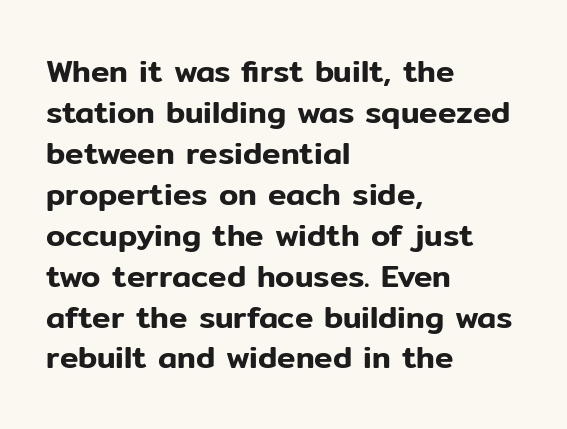
Q: Is the text italic (slanted)? A: No, it is upright.
Q: Is the typeface a serif or a sans-serif typeface? A: Sans-serif.
Q: Is the text underlined? A: No.
Q: How is the paragraph aligned? A: Left-aligned.
Q: Is the spacing between letters normal or unusually wide? A: Normal.
Q: Is the spacing between lines tight, normal or loose? A: Normal.
Q: Width (condensed, normal, or wide)? A: Normal.
Q: Stroke contrast? A: Low.
Q: x-height? A: Medium.
Q: Monospaced? A: No.
